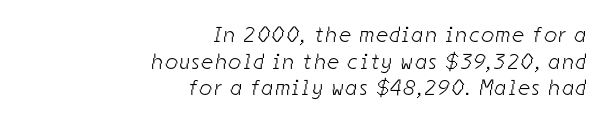
The image shows 22 px text type; set right-aligned, line spacing 1.21x, not underlined.
